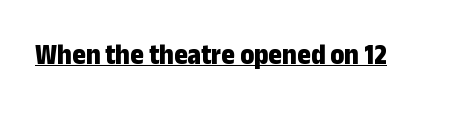
{"serif": "no", "italic": "no", "bold": "yes", "weight": "bold", "width": "condensed", "stroke_contrast": "low", "x_height": "medium", "monospaced": "no", "underline": "yes", "letter_spacing": "normal", "letter_spacing_em": 0.0, "glyph_px": 29}
